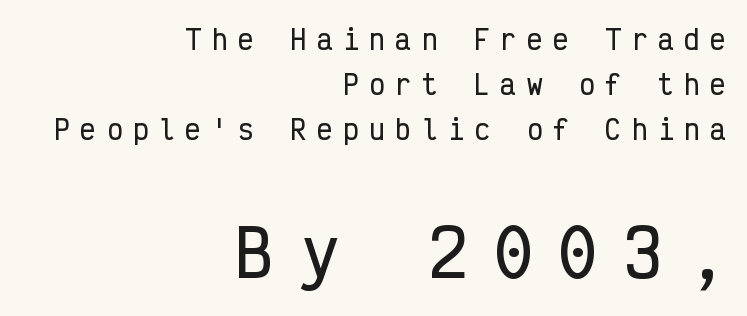
{"serif": "no", "italic": "no", "width": "condensed", "stroke_contrast": "low", "x_height": "medium", "monospaced": "yes", "underline": "no", "align": "right", "line_spacing_ratio": 1.73, "letter_spacing": "wide", "letter_spacing_em": 0.41, "larger_block": "second", "size_ratio": 2.46, "glyph_px": 64}
